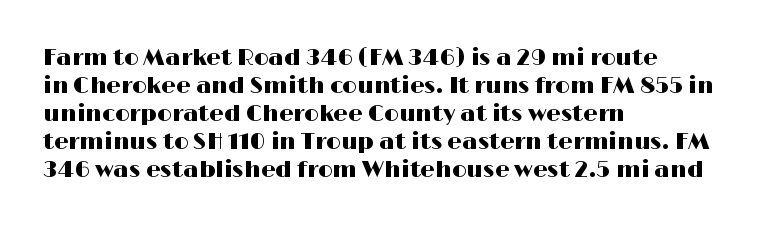
The image shows 23 px text type, upright; set left-aligned, line spacing 1.22x, normal letter spacing, not underlined.
